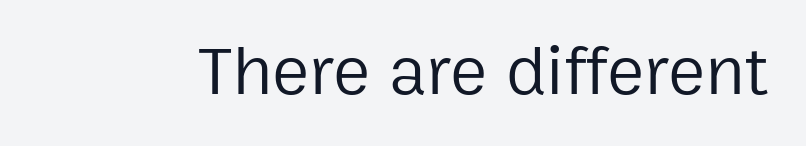
{"serif": "no", "italic": "no", "bold": "no", "weight": "regular", "width": "normal", "stroke_contrast": "low", "x_height": "medium", "monospaced": "no", "underline": "no", "letter_spacing": "normal", "letter_spacing_em": 0.0, "glyph_px": 70}
